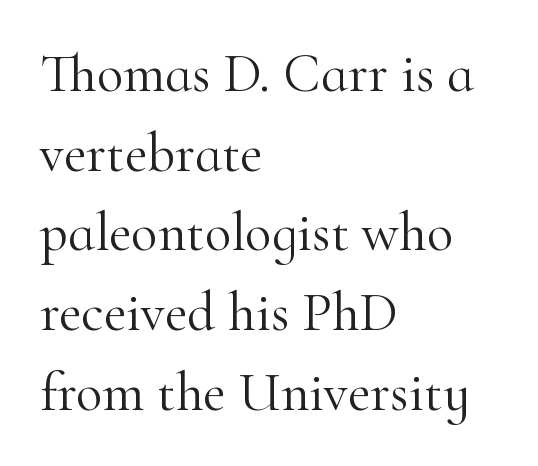
Every character sits straight up, as roman type does. Each letter keeps its own natural width here, so spacing adapts to shape. The tracking reads as untouched default to a designer's eye. The specimen omits any rule beneath the text block's lines. What's the leading like? Ordinary, nothing unusual.
